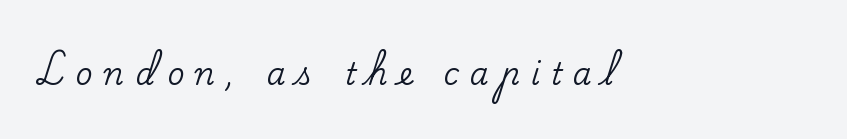
All the whitespace from short lines collects on the right. The glyphs in this specimen are seriffed. Note the varied advance widths — an 'i' is clearly narrower than an 'm'.
